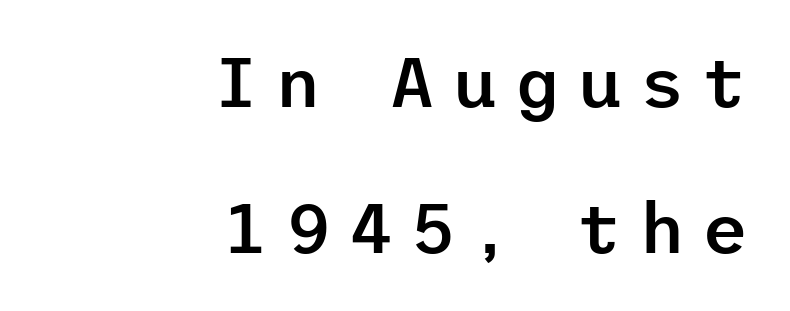
Q: Is the text bold? A: Semi-bold.
Q: Is the text italic (slanted)? A: No, it is upright.
Q: Is the typeface a serif or a sans-serif typeface? A: Sans-serif.
Q: Is the text underlined? A: No.
Q: How is the paragraph aligned? A: Right-aligned.
Q: Is the spacing between letters normal or unusually wide? A: Unusually wide.
Q: Is the spacing between lines tight, normal or loose? A: Loose.
Q: Width (condensed, normal, or wide)? A: Normal.
Q: Stroke contrast? A: Low.
Q: x-height? A: Medium.
